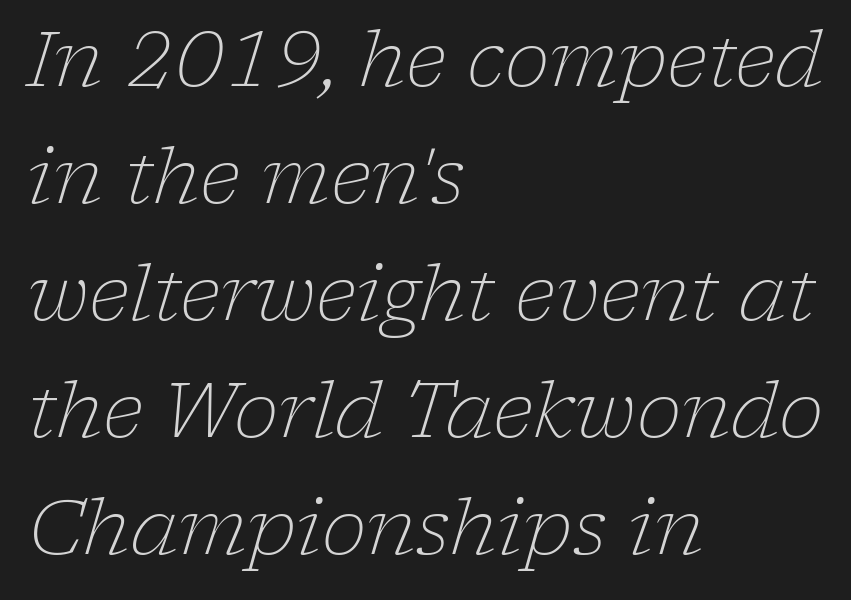
{"serif": "yes", "italic": "yes", "lean": "right", "slant_degrees": 17, "bold": "no", "weight": "light", "width": "normal", "stroke_contrast": "low", "x_height": "medium", "monospaced": "no", "underline": "no", "align": "left", "line_spacing": "normal", "line_spacing_ratio": 1.54, "letter_spacing": "normal", "letter_spacing_em": 0.0, "glyph_px": 76}
